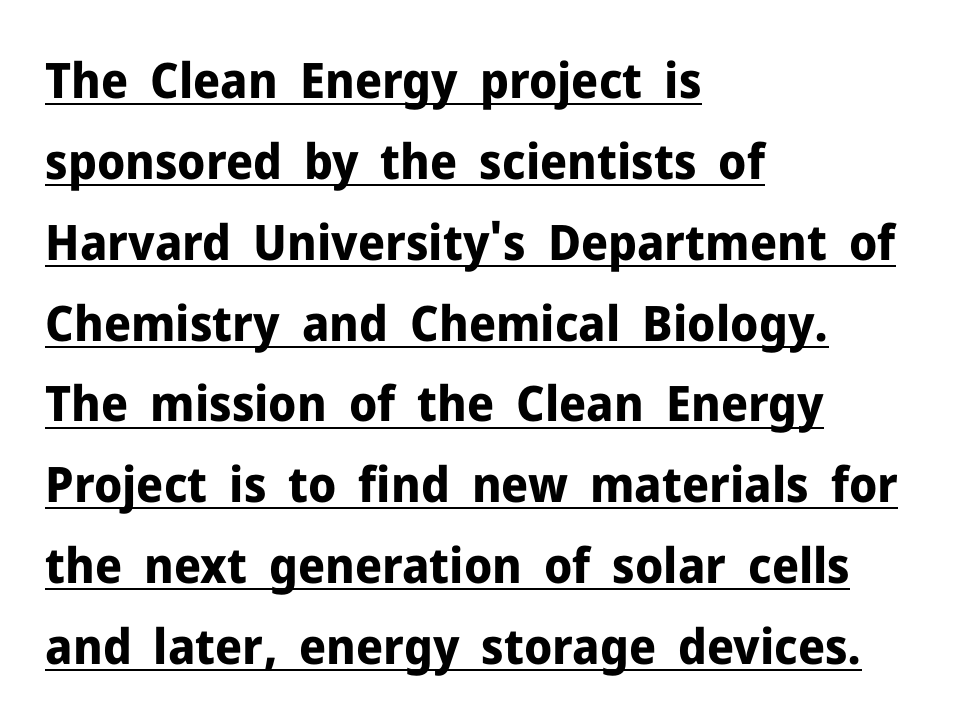
The image shows 49 px bold sans-serif type, upright; set left-aligned, normal line spacing (1.65x), normal letter spacing, underlined; low stroke contrast and a medium x-height.
